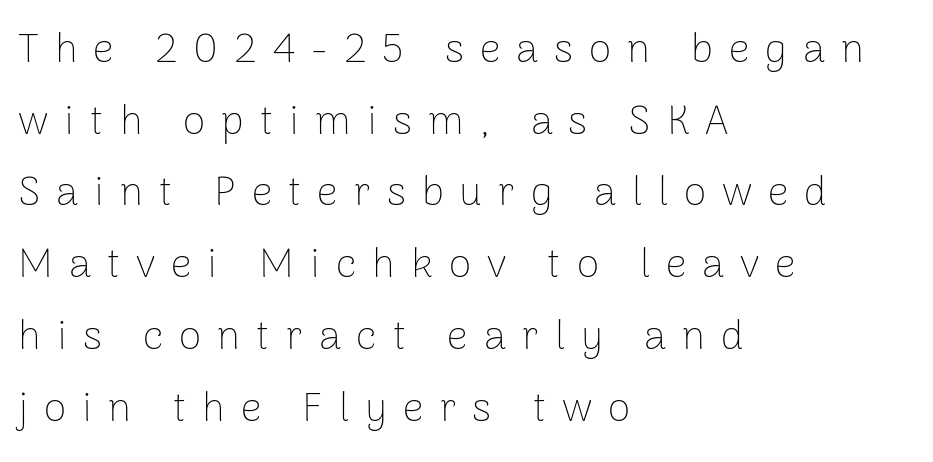
Q: Is the text bold? A: No.
Q: Is the text italic (slanted)? A: No, it is upright.
Q: Is the typeface a serif or a sans-serif typeface? A: Sans-serif.
Q: Is the text underlined? A: No.
Q: How is the paragraph aligned? A: Left-aligned.
Q: Is the spacing between letters normal or unusually wide? A: Unusually wide.
Q: Width (condensed, normal, or wide)? A: Normal.
Q: Stroke contrast? A: Low.
Q: x-height? A: Medium.
Q: Monospaced? A: No.
